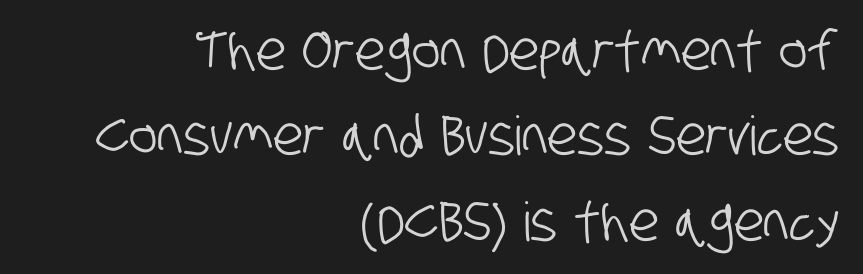
The letters advance in unequal steps, a hallmark of proportional type. Interline gaps are of average width in this sample. This is sans-serif lettering, the kind often seen on screens and signage. Caption: standard tracking, unaltered.
